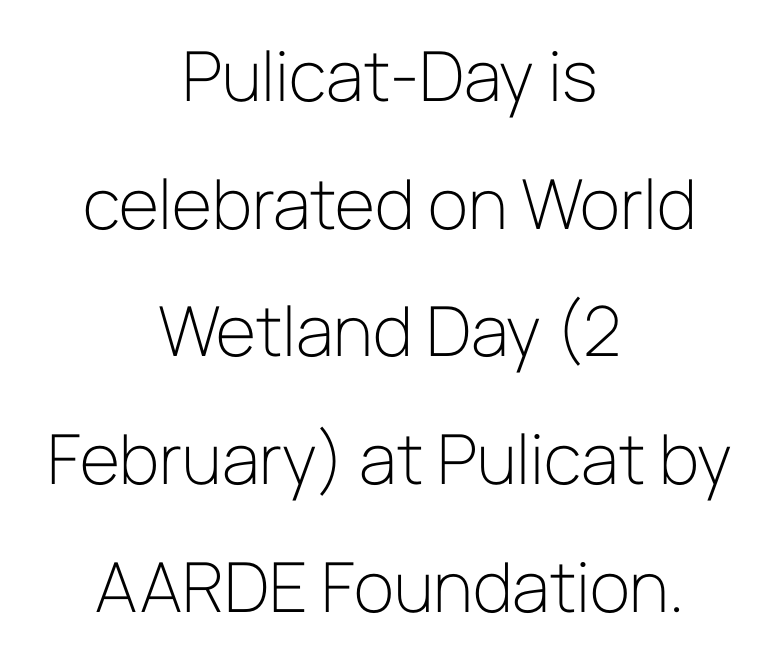
The image shows 69 px light sans-serif type, upright; set centered, line spacing 1.85x, normal letter spacing, not underlined; low stroke contrast and a medium x-height.
